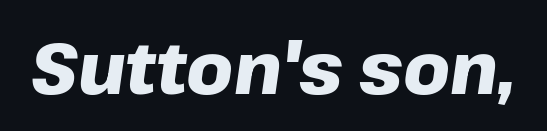
Q: Is the text bold? A: Yes.
Q: Is the text italic (slanted)? A: Yes, it leans right by about 8 degrees.
Q: Is the text underlined? A: No.
Q: Is the spacing between letters normal or unusually wide? A: Normal.
Q: Width (condensed, normal, or wide)? A: Normal.
Q: Stroke contrast? A: Low.
Q: x-height? A: Medium.
Q: Monospaced? A: No.
